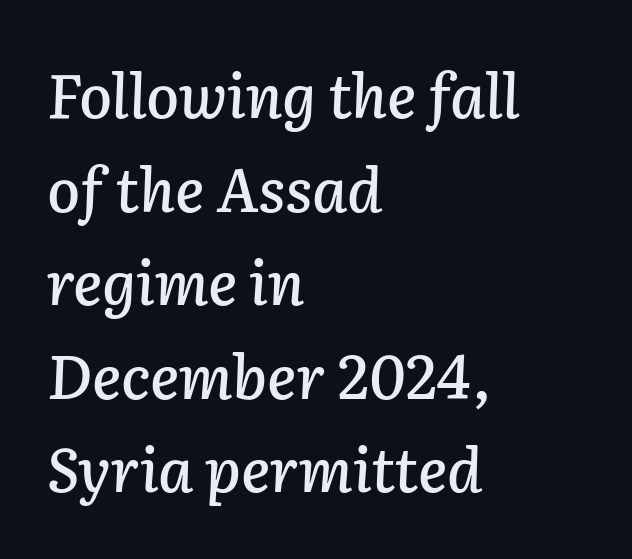
{"italic": "yes", "lean": "right", "slant_degrees": 2, "width": "normal", "stroke_contrast": "low", "x_height": "medium", "monospaced": "no", "underline": "no", "align": "left", "line_spacing": "normal", "line_spacing_ratio": 1.56, "letter_spacing": "normal", "letter_spacing_em": 0.0, "glyph_px": 60}
